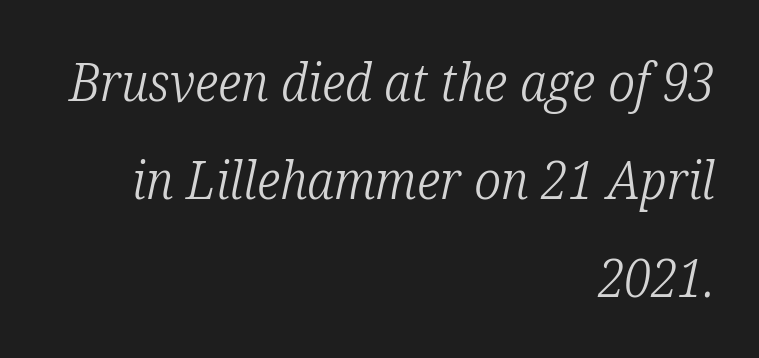
Designer's note — italics engaged. The passage shown is typed in a proportional face where columns would drift. Nothing heavy about these letters — not bold at all. Is the block centered? No — it sits flush against the right margin.
